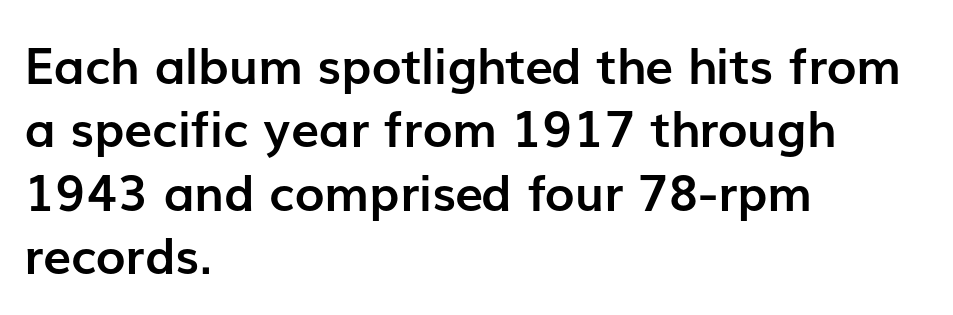
Q: Is the text bold? A: Yes.
Q: Is the text italic (slanted)? A: No, it is upright.
Q: Is the typeface a serif or a sans-serif typeface? A: Sans-serif.
Q: Is the text underlined? A: No.
Q: How is the paragraph aligned? A: Left-aligned.
Q: Is the spacing between letters normal or unusually wide? A: Normal.
Q: Is the spacing between lines tight, normal or loose? A: Normal.
Q: Width (condensed, normal, or wide)? A: Normal.
Q: Stroke contrast? A: Low.
Q: x-height? A: Medium.
Q: Monospaced? A: No.
